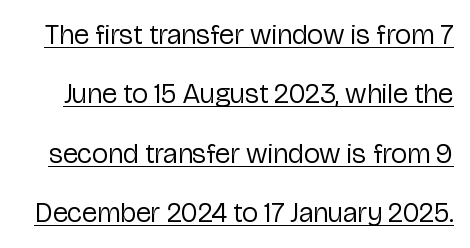
{"serif": "no", "italic": "no", "bold": "no", "weight": "regular", "width": "normal", "stroke_contrast": "low", "x_height": "medium", "monospaced": "no", "underline": "yes", "line_spacing": "loose", "line_spacing_ratio": 2.12, "letter_spacing": "normal", "letter_spacing_em": 0.0, "glyph_px": 28}
